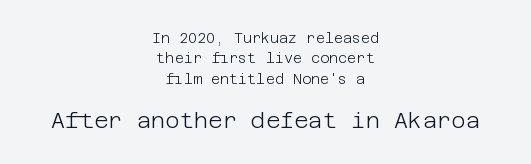
Q: Is the text bold? A: No.
Q: Is the text italic (slanted)? A: No, it is upright.
Q: Is the text underlined? A: No.
Q: How is the paragraph aligned? A: Centered.
Q: Is the spacing between letters normal or unusually wide? A: Normal.
Q: Is the spacing between lines tight, normal or loose? A: Normal.
Q: Which block of text is set in a larger size, the first (top) or the second (bottom)? A: The second (bottom) one.
